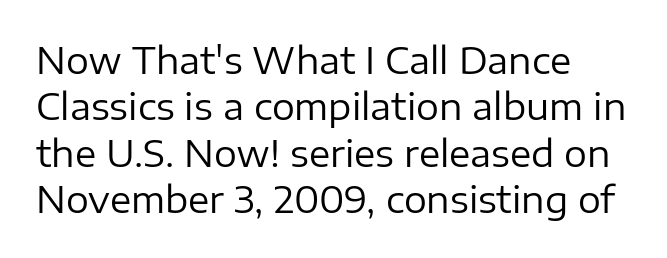
The image shows 36 px regular-weight sans-serif type, upright; set left-aligned, normal line spacing (1.29x), normal letter spacing, not underlined; low stroke contrast and a medium x-height.
